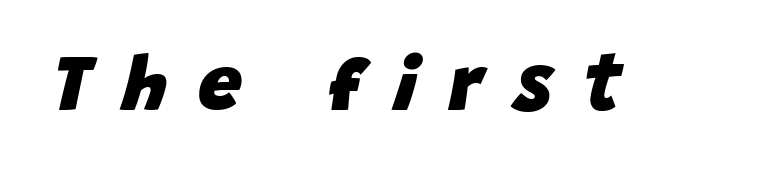
Q: Is the text bold? A: Yes.
Q: Is the text italic (slanted)? A: Yes, it leans right by about 15 degrees.
Q: Is the text underlined? A: No.
Q: Is the spacing between letters normal or unusually wide? A: Unusually wide.
Q: Width (condensed, normal, or wide)? A: Normal.
Q: Stroke contrast? A: Low.
Q: x-height? A: Large.
Q: Monospaced? A: No.
